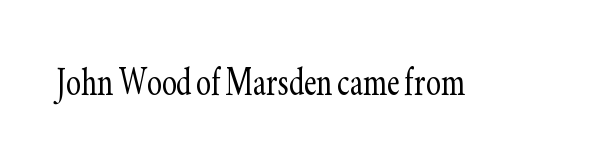
The image shows 45 px light, condensed serif type, upright; set normal letter spacing, not underlined; low stroke contrast and a small x-height.
